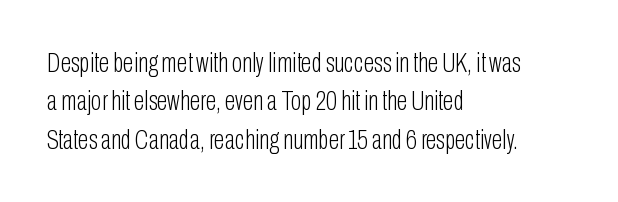
Q: Is the text bold? A: No.
Q: Is the text italic (slanted)? A: No, it is upright.
Q: Is the typeface a serif or a sans-serif typeface? A: Sans-serif.
Q: Is the text underlined? A: No.
Q: How is the paragraph aligned? A: Left-aligned.
Q: Is the spacing between letters normal or unusually wide? A: Normal.
Q: Is the spacing between lines tight, normal or loose? A: Normal.
Q: Width (condensed, normal, or wide)? A: Condensed.
Q: Stroke contrast? A: Low.
Q: x-height? A: Medium.
Q: Monospaced? A: No.
